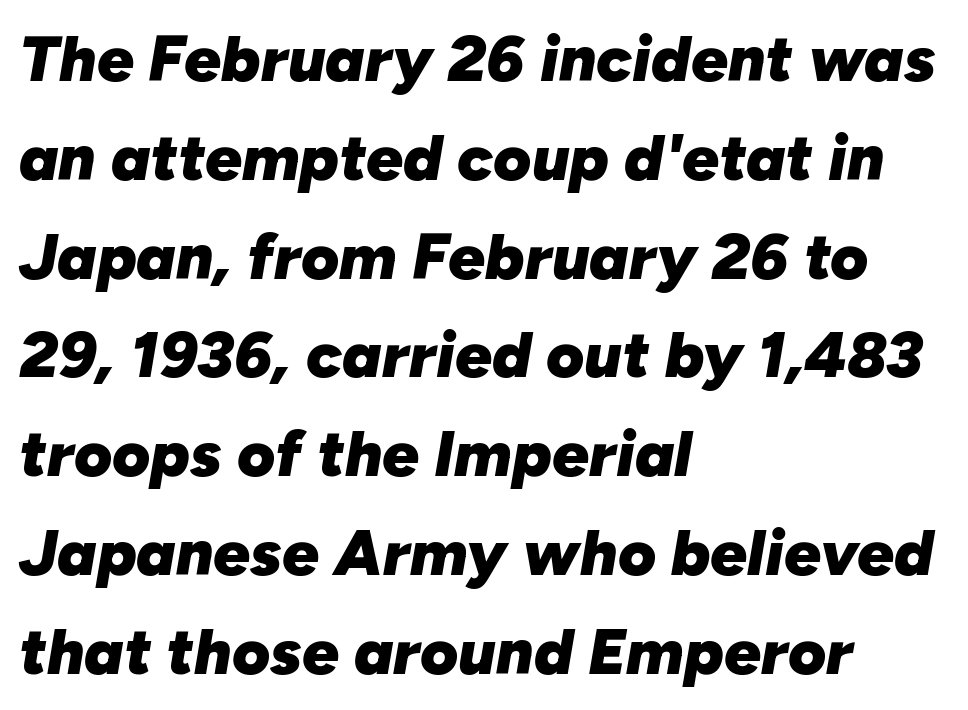
Q: Is the text bold? A: Yes.
Q: Is the text italic (slanted)? A: Yes, it leans right by about 10 degrees.
Q: Is the text underlined? A: No.
Q: How is the paragraph aligned? A: Left-aligned.
Q: Is the spacing between letters normal or unusually wide? A: Normal.
Q: Is the spacing between lines tight, normal or loose? A: Normal.
Q: Width (condensed, normal, or wide)? A: Normal.
Q: Stroke contrast? A: Low.
Q: x-height? A: Medium.
Q: Monospaced? A: No.
